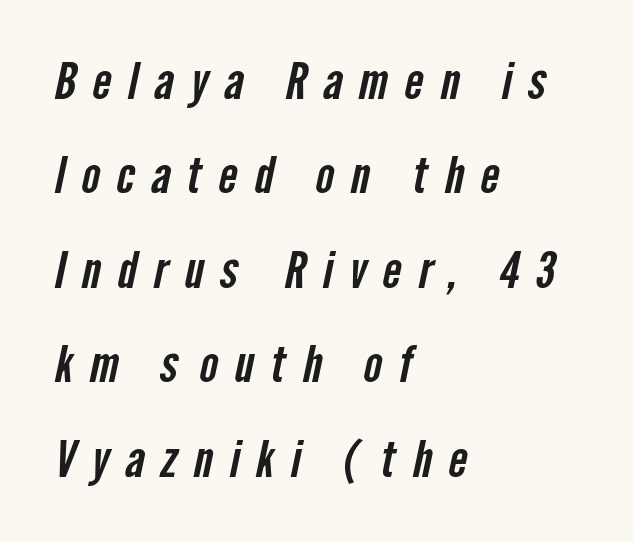
Q: Is the typeface a serif or a sans-serif typeface? A: Sans-serif.
Q: Is the text underlined? A: No.
Q: How is the paragraph aligned? A: Left-aligned.
Q: Is the spacing between letters normal or unusually wide? A: Unusually wide.
Q: Width (condensed, normal, or wide)? A: Condensed.
Q: Stroke contrast? A: Low.
Q: x-height? A: Medium.
Q: Monospaced? A: No.
